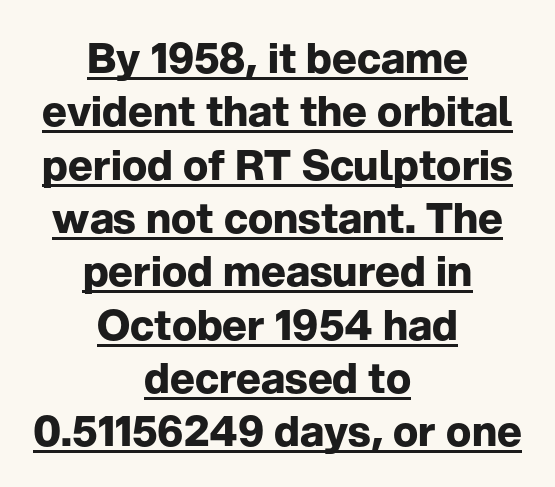
{"serif": "no", "italic": "no", "bold": "yes", "weight": "bold", "width": "normal", "stroke_contrast": "low", "x_height": "medium", "monospaced": "no", "underline": "yes", "align": "center", "line_spacing": "normal", "line_spacing_ratio": 1.27, "letter_spacing": "normal", "letter_spacing_em": 0.0, "glyph_px": 42}
